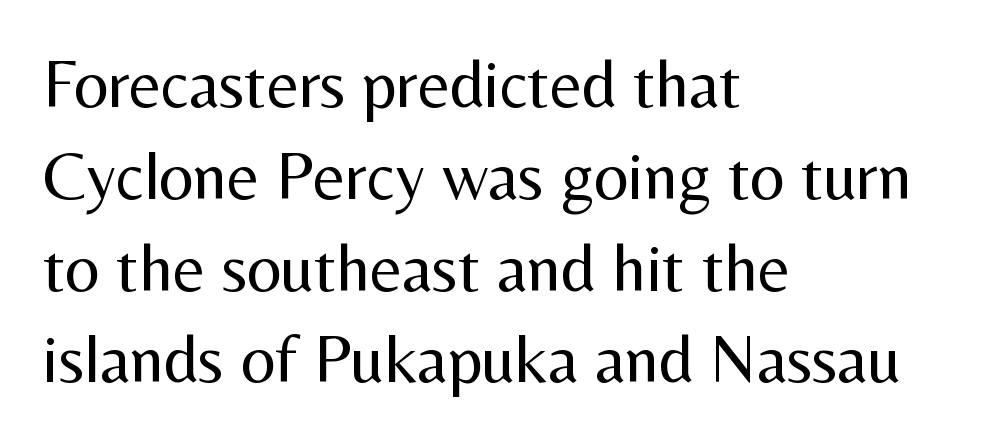
{"serif": "no", "italic": "no", "bold": "no", "weight": "regular", "width": "normal", "stroke_contrast": "medium", "x_height": "medium", "monospaced": "no", "underline": "no", "align": "left", "line_spacing": "normal", "line_spacing_ratio": 1.35, "letter_spacing": "normal", "letter_spacing_em": 0.0, "glyph_px": 68}
